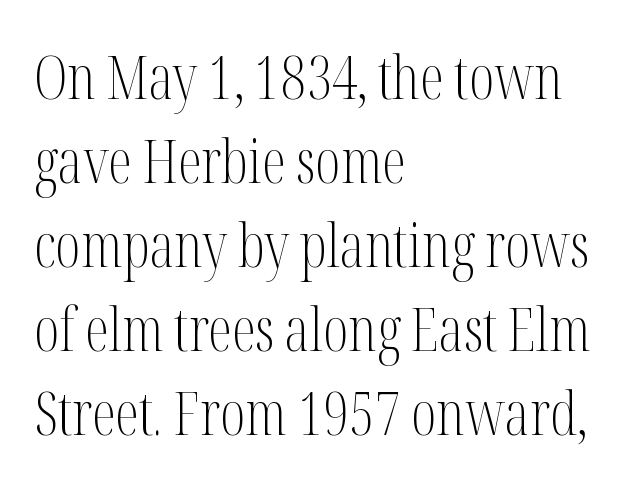
The image shows 60 px light, condensed serif type, upright; set left-aligned, normal line spacing (1.4x), normal letter spacing, not underlined; medium stroke contrast and a medium x-height.
